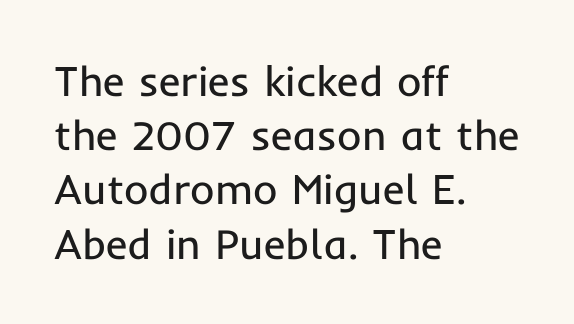
{"serif": "no", "italic": "no", "bold": "no", "weight": "regular", "width": "normal", "stroke_contrast": "low", "x_height": "medium", "monospaced": "no", "underline": "no", "align": "left", "line_spacing": "normal", "line_spacing_ratio": 1.29, "letter_spacing": "normal", "letter_spacing_em": 0.0, "glyph_px": 42}
